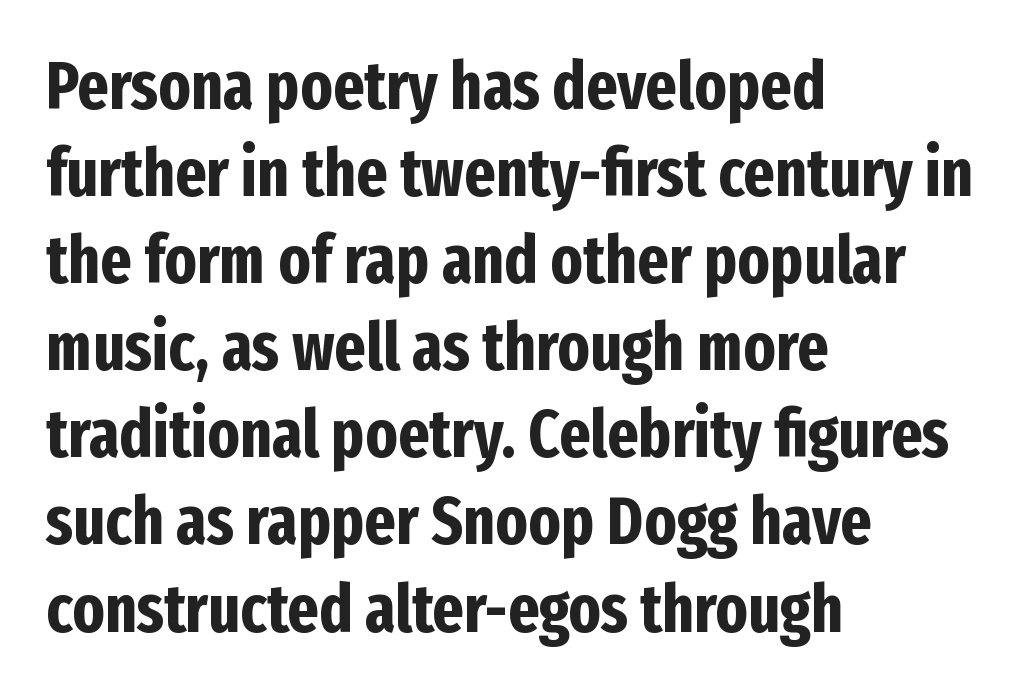
The area under the type is left untouched. What weight is shown? A full bold with thick strokes. The rendering anchors every line to the left-hand side. Students, observe: this is what conventionally led text looks like. Each letter keeps its own natural width here, so spacing adapts to shape.
